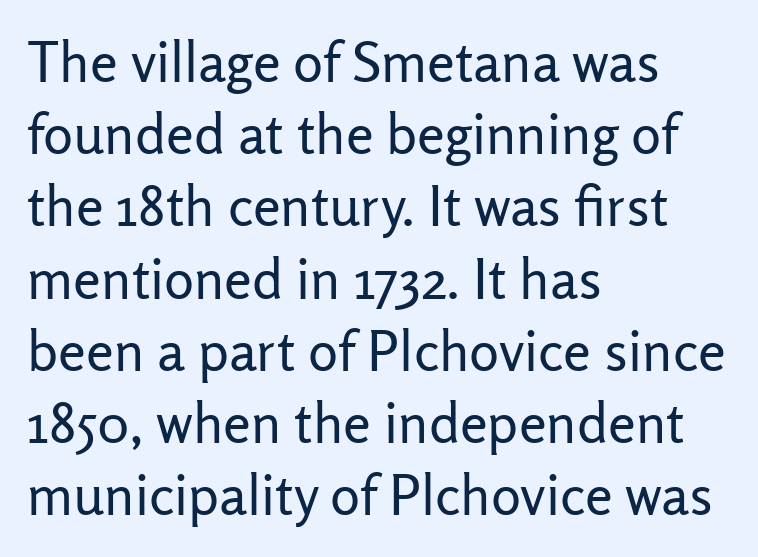
{"serif": "no", "italic": "no", "bold": "no", "weight": "regular", "width": "normal", "stroke_contrast": "low", "x_height": "medium", "monospaced": "no", "underline": "no", "align": "left", "line_spacing": "normal", "line_spacing_ratio": 1.29, "letter_spacing": "normal", "letter_spacing_em": 0.0, "glyph_px": 56}
